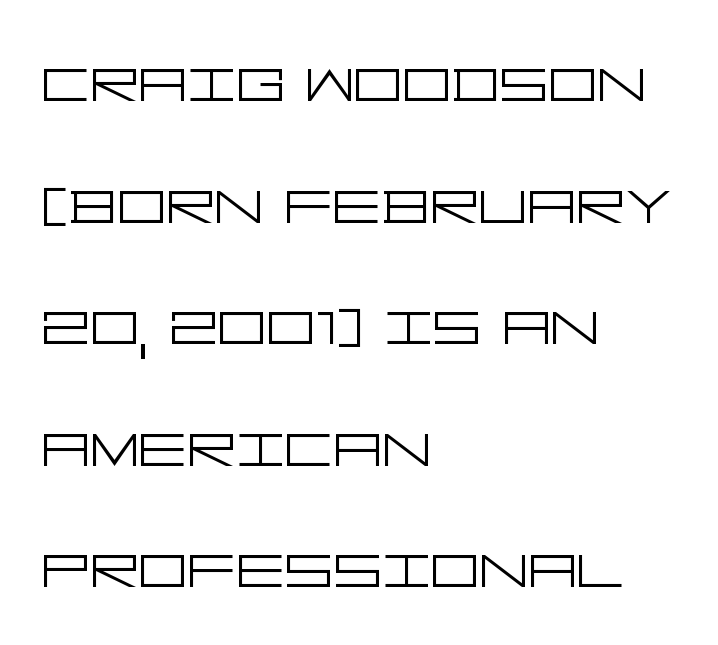
Q: Is the text bold? A: No.
Q: Is the text italic (slanted)? A: No, it is upright.
Q: Is the typeface a serif or a sans-serif typeface? A: Sans-serif.
Q: Is the text underlined? A: No.
Q: How is the paragraph aligned? A: Left-aligned.
Q: Is the spacing between letters normal or unusually wide? A: Normal.
Q: Is the spacing between lines tight, normal or loose? A: Normal.
Q: Width (condensed, normal, or wide)? A: Wide.
Q: Stroke contrast? A: Low.
Q: x-height? A: Large.
